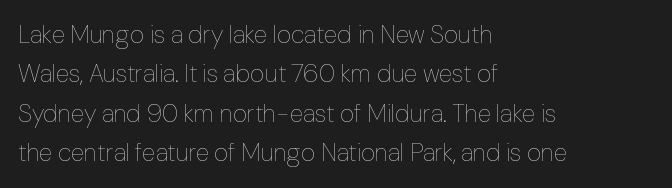
{"italic": "no", "bold": "no", "underline": "no", "align": "left", "line_spacing": "normal", "line_spacing_ratio": 1.58, "letter_spacing": "normal", "letter_spacing_em": 0.0, "glyph_px": 25}
